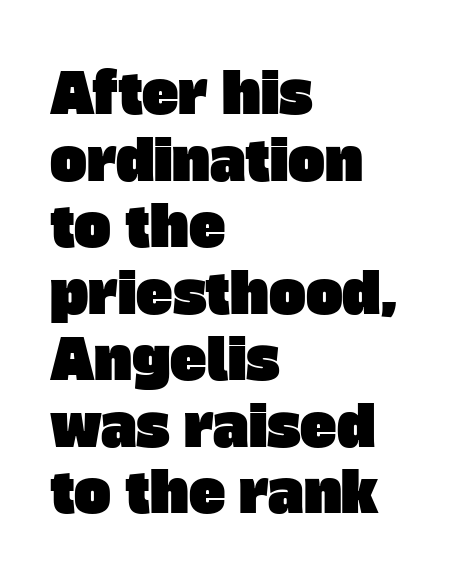
The image shows 55 px sans-serif type; set left-aligned, line spacing 1.21x, normal letter spacing, not underlined; low stroke contrast and a large x-height.
